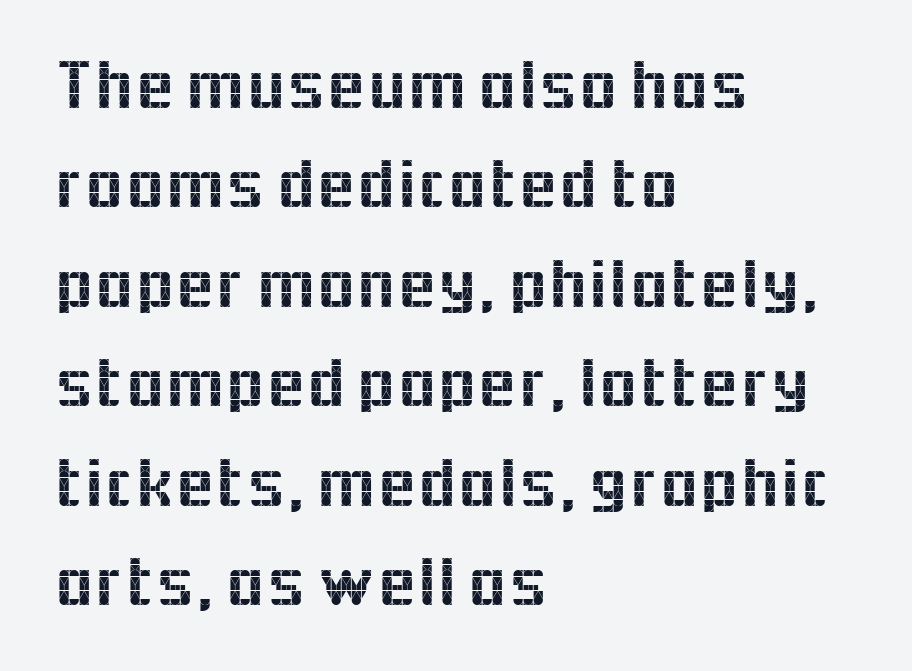
Looks like regular typesetting: each glyph gets only the width it needs. The compositor pushed each line to the left boundary. The typography opts for an upright posture over an oblique one. Students, observe: this is what conventionally led text looks like. Classification — sans serif.
